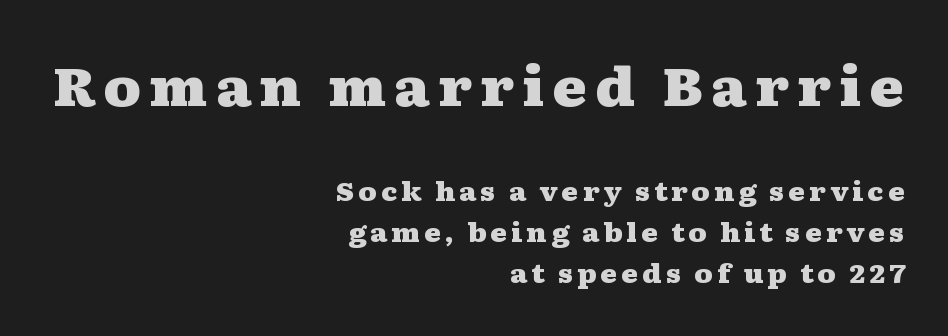
The image shows 53 px heavy, wide serif type, upright; set right-aligned, normal line spacing (1.59x), not underlined; the first (top) block is 2.04x larger; medium stroke contrast and a medium x-height.
